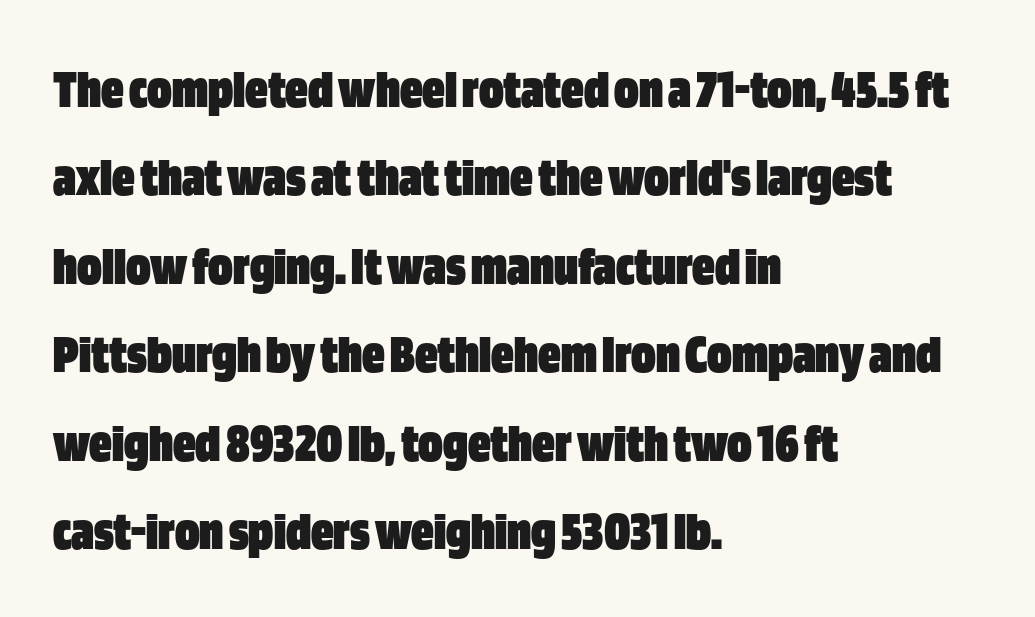
Q: Is the text bold? A: Yes.
Q: Is the text italic (slanted)? A: No, it is upright.
Q: Is the typeface a serif or a sans-serif typeface? A: Sans-serif.
Q: Is the text underlined? A: No.
Q: How is the paragraph aligned? A: Left-aligned.
Q: Is the spacing between letters normal or unusually wide? A: Normal.
Q: Is the spacing between lines tight, normal or loose? A: Normal.
Q: Width (condensed, normal, or wide)? A: Condensed.
Q: Stroke contrast? A: Low.
Q: x-height? A: Large.
Q: Monospaced? A: No.
